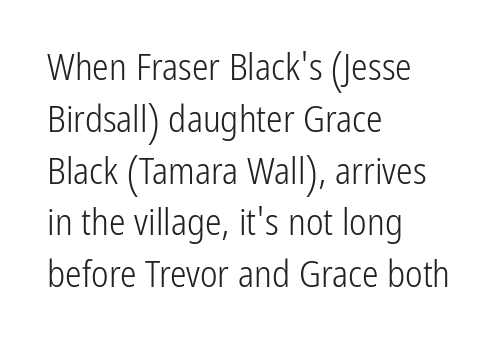
This sample keeps an unexceptional amount of space between lines. Glyph-to-glyph distance matches everyday printed text. The strip under each line holds only bare page. Unlike italic type, these characters show no tilt at all.
